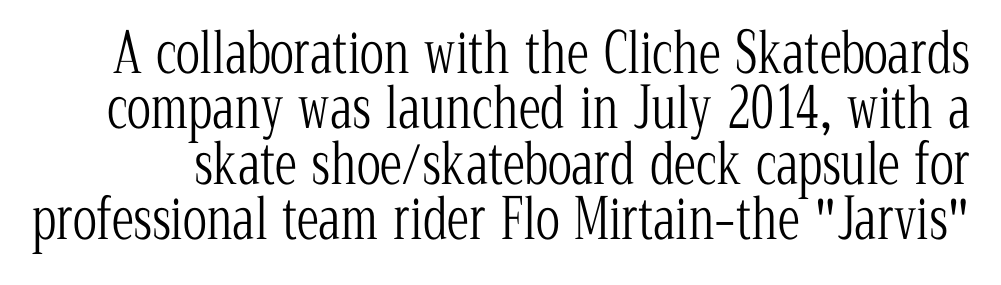
The image shows 56 px light, condensed serif type, upright; set tight line spacing (0.99x), normal letter spacing, not underlined; low stroke contrast and a medium x-height.
